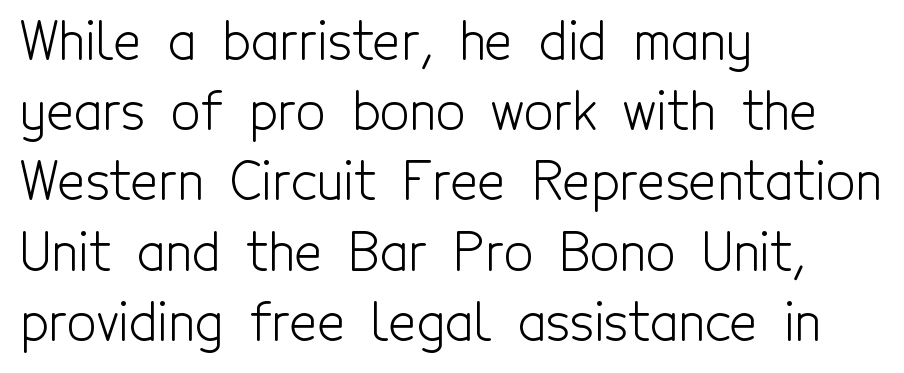
Q: Is the text bold? A: No.
Q: Is the text italic (slanted)? A: No, it is upright.
Q: Is the typeface a serif or a sans-serif typeface? A: Sans-serif.
Q: Is the text underlined? A: No.
Q: How is the paragraph aligned? A: Left-aligned.
Q: Is the spacing between letters normal or unusually wide? A: Normal.
Q: Is the spacing between lines tight, normal or loose? A: Normal.
Q: Width (condensed, normal, or wide)? A: Condensed.
Q: x-height? A: Medium.
Q: Monospaced? A: No.
